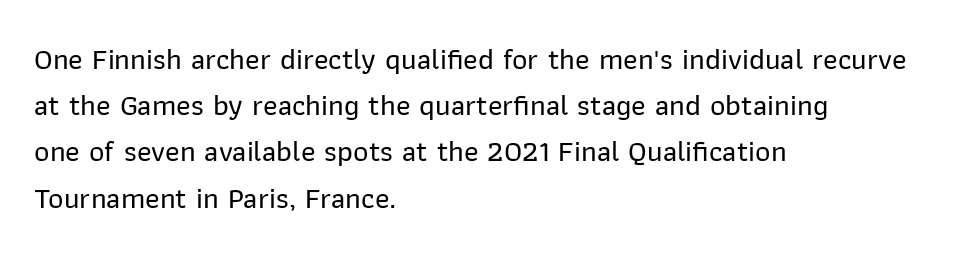
The designer left line spacing at the default. A sans-serif font was chosen for this passage. The lettering stays uniformly vertical, giving the passage a roman look. Type without underlining. Visually the block forms a straight wall on the left and a jagged coastline on the right.
